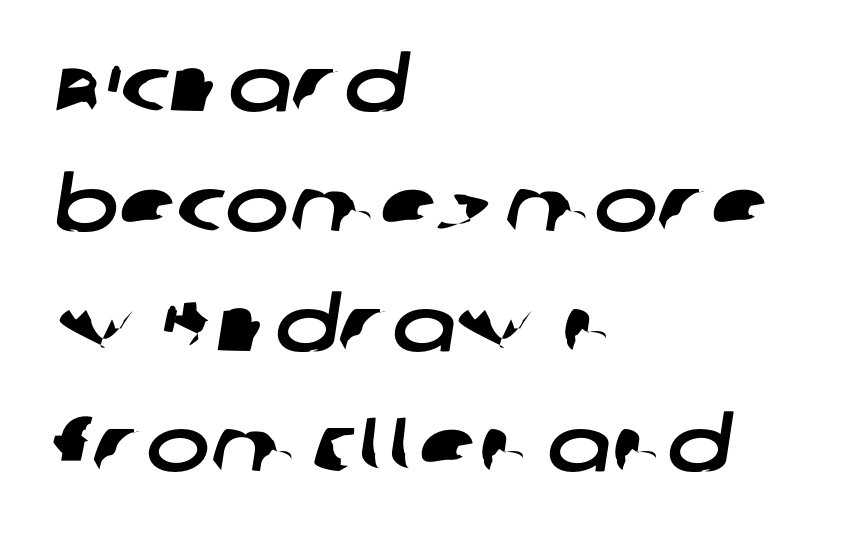
{"serif": "no", "width": "wide", "stroke_contrast": "low", "x_height": "large", "monospaced": "no", "underline": "no", "align": "left", "line_spacing": "normal", "line_spacing_ratio": 1.58, "letter_spacing": "normal", "letter_spacing_em": 0.0, "glyph_px": 76}
